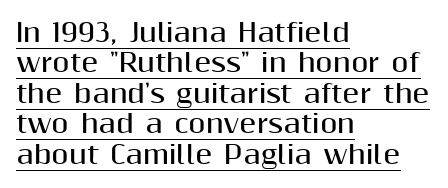
The face used here is rendered with its standard letterfit. Weight: bold. This rendering features underlined lettering. Line beginnings align vertically; line endings do not. The font's upright variant was chosen for this text.
